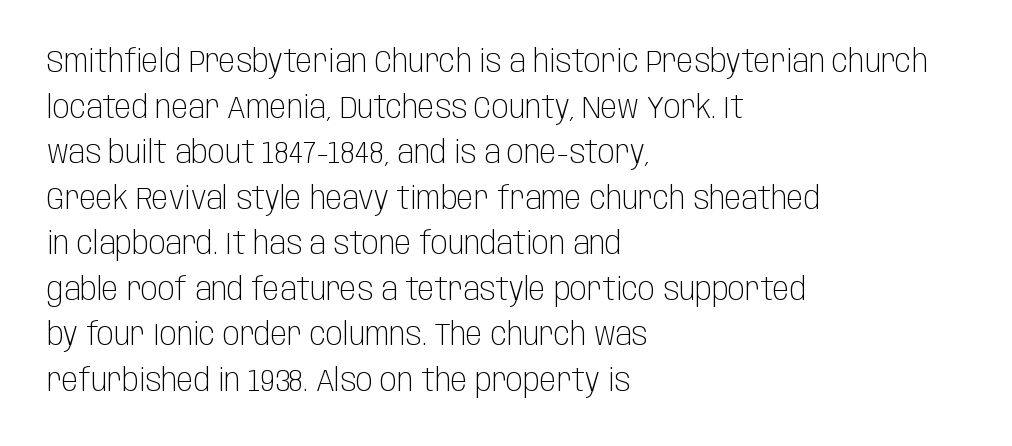
Q: Is the text bold? A: No.
Q: Is the text italic (slanted)? A: No, it is upright.
Q: Is the typeface a serif or a sans-serif typeface? A: Sans-serif.
Q: Is the text underlined? A: No.
Q: How is the paragraph aligned? A: Left-aligned.
Q: Is the spacing between letters normal or unusually wide? A: Normal.
Q: Is the spacing between lines tight, normal or loose? A: Normal.
Q: Width (condensed, normal, or wide)? A: Condensed.
Q: Stroke contrast? A: Low.
Q: x-height? A: Large.
Q: Monospaced? A: No.
